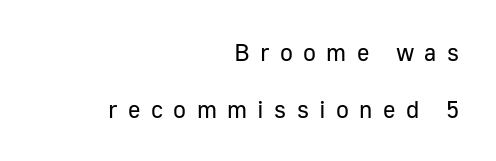
The rendering uses a large line-height, opening up the rows. The lines are quadded right. The lettering holds an erect, upright posture throughout. No letter is thick-stroked: the sample isn't bold.
